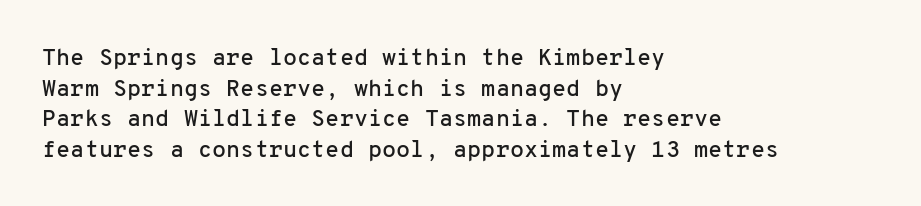
A typesetter would call this leading conventional body-copy spacing. No italicization has been applied; the sample stays upright. Tracking value appears to be zero — textbook default spacing. Short and long lines alike share a common starting point at left. Decoration check: the copy has no underline.
